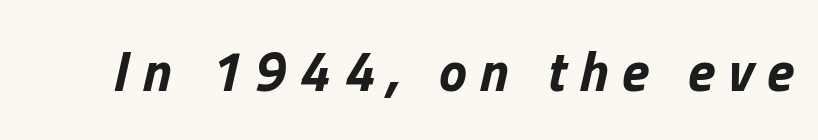
The image shows 56 px bold type, italic (leaning right); set unusually wide letter spacing (+0.24 em), not underlined; low stroke contrast and a medium x-height.
